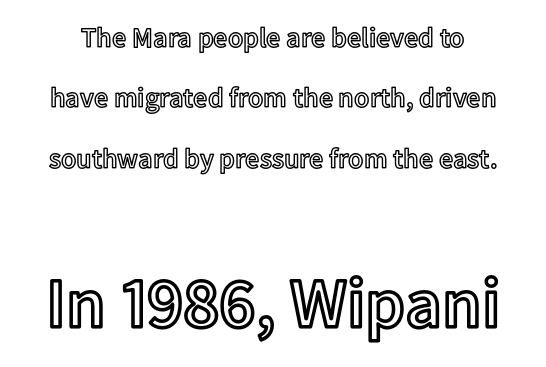
The image shows 71 px text type, upright; set loose line spacing (2.16x), normal letter spacing, not underlined; the second (bottom) block is 2.54x larger; a medium x-height.
